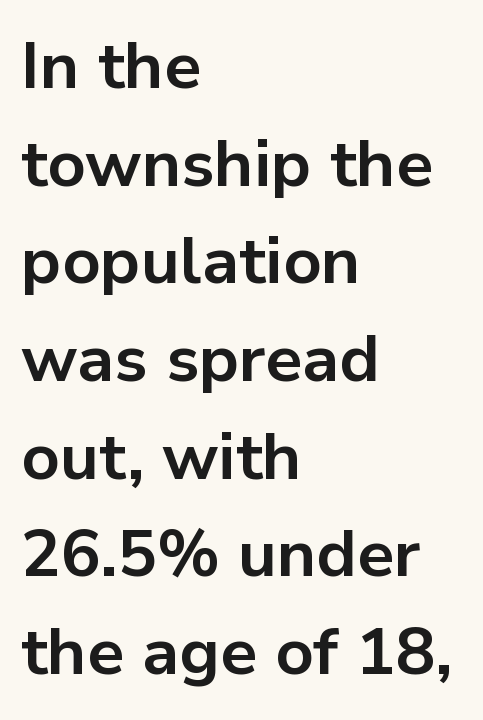
The text block is weighted toward the left margin, trailing off unevenly rightward. Only glyphs here, with clear space below each row. The letters advance in unequal steps, a hallmark of proportional type. The line texture is even and compact thanks to regular tracking. Caption: bold face, heavy strokes.
